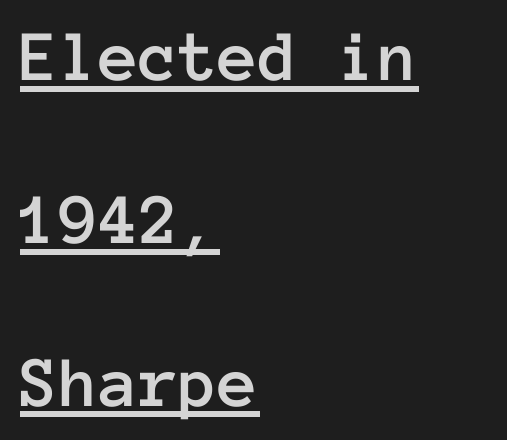
Q: Is the text italic (slanted)? A: No, it is upright.
Q: Is the text underlined? A: Yes.
Q: How is the paragraph aligned? A: Left-aligned.
Q: Is the spacing between letters normal or unusually wide? A: Normal.
Q: Is the spacing between lines tight, normal or loose? A: Loose.
Q: Width (condensed, normal, or wide)? A: Normal.
Q: Stroke contrast? A: Low.
Q: x-height? A: Medium.
Q: Monospaced? A: Yes.
